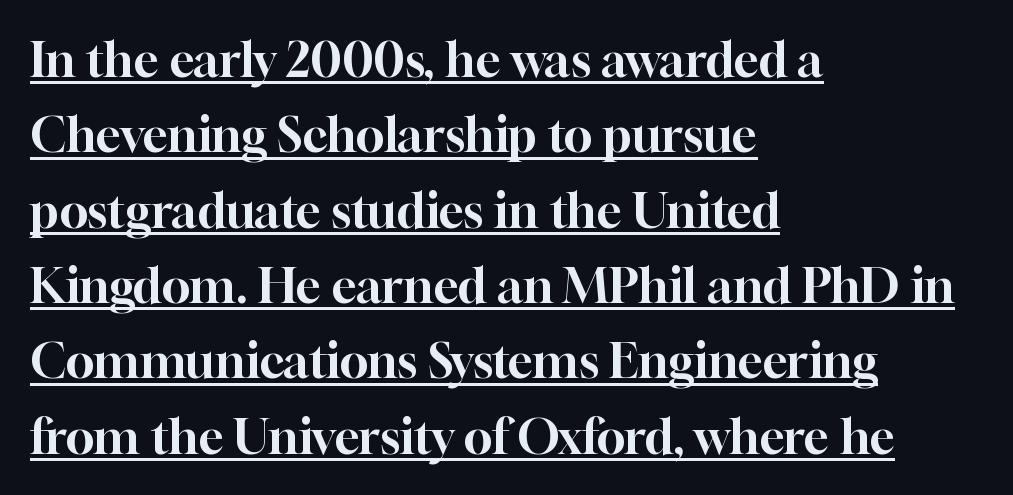
Regarding serifs, this sample has them. You could call the tracking neutral — neither tight nor loose. Notice how the passage keeps a crisp vertical edge on the left only. Think of a printed novel: that variable character pitch is what you see here. The lettering is marked with a stroke running underneath it.
